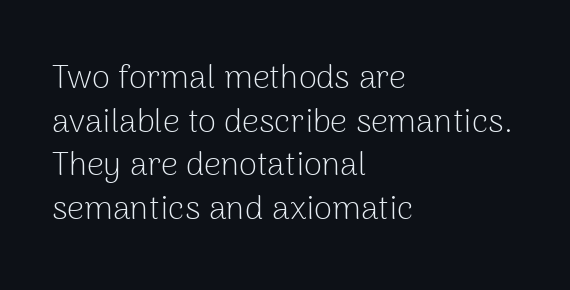
{"serif": "no", "italic": "no", "bold": "no", "weight": "light", "width": "normal", "stroke_contrast": "low", "x_height": "medium", "monospaced": "no", "underline": "no", "align": "left", "line_spacing": "normal", "line_spacing_ratio": 1.32, "letter_spacing": "normal", "letter_spacing_em": 0.0, "glyph_px": 33}
